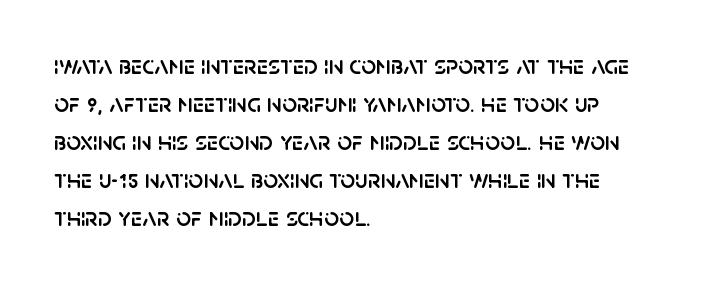
Vertical strokes here are truly vertical. Inter-character spacing is left at the font's built-in metrics. Beneath every word, the page is bare. The typesetter chose a ragged-right arrangement here. Quick note: interline space is typical.
